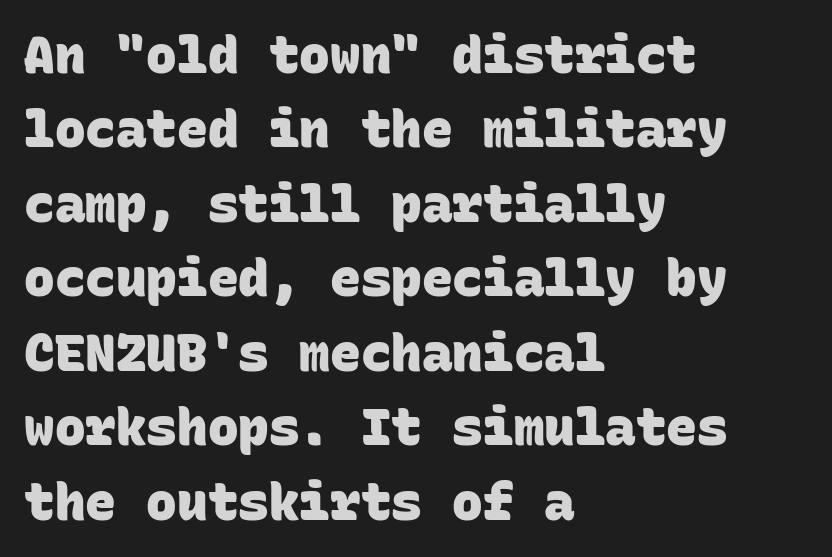
The image shows 51 px heavy sans-serif type, monospaced; set left-aligned, normal line spacing (1.46x), normal letter spacing, not underlined; low stroke contrast and a large x-height.
